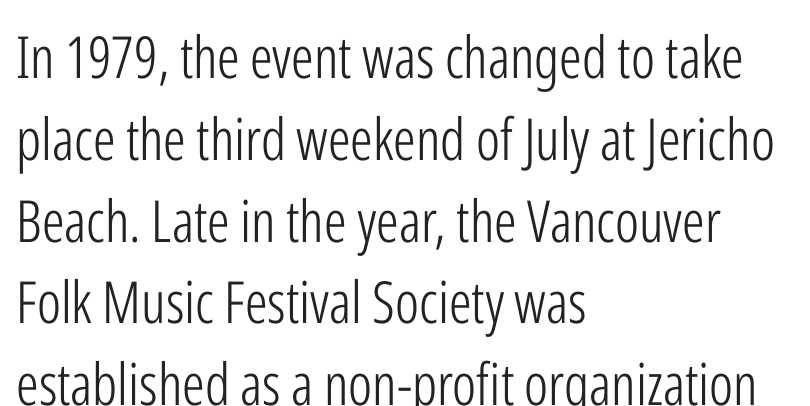
{"serif": "no", "italic": "no", "bold": "no", "weight": "light", "width": "condensed", "stroke_contrast": "low", "x_height": "medium", "monospaced": "no", "underline": "no", "align": "left", "line_spacing": "normal", "line_spacing_ratio": 1.41, "letter_spacing": "normal", "letter_spacing_em": 0.0, "glyph_px": 58}
